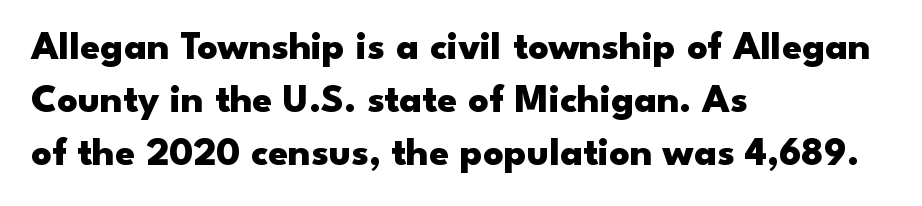
Q: Is the text bold? A: Yes.
Q: Is the text italic (slanted)? A: No, it is upright.
Q: Is the typeface a serif or a sans-serif typeface? A: Sans-serif.
Q: Is the text underlined? A: No.
Q: How is the paragraph aligned? A: Left-aligned.
Q: Is the spacing between letters normal or unusually wide? A: Normal.
Q: Is the spacing between lines tight, normal or loose? A: Normal.
Q: Width (condensed, normal, or wide)? A: Wide.
Q: Stroke contrast? A: Low.
Q: x-height? A: Small.
Q: Monospaced? A: No.
